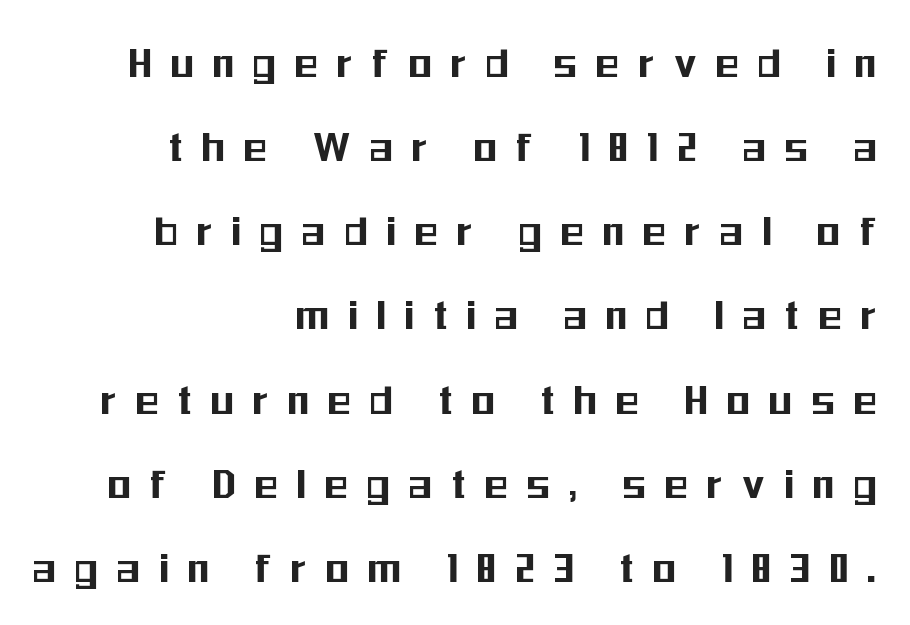
Q: Is the text italic (slanted)? A: No, it is upright.
Q: Is the typeface a serif or a sans-serif typeface? A: Sans-serif.
Q: Is the text underlined? A: No.
Q: How is the paragraph aligned? A: Right-aligned.
Q: Is the spacing between letters normal or unusually wide? A: Unusually wide.
Q: Width (condensed, normal, or wide)? A: Condensed.
Q: Stroke contrast? A: Medium.
Q: x-height? A: Medium.
Q: Monospaced? A: No.
